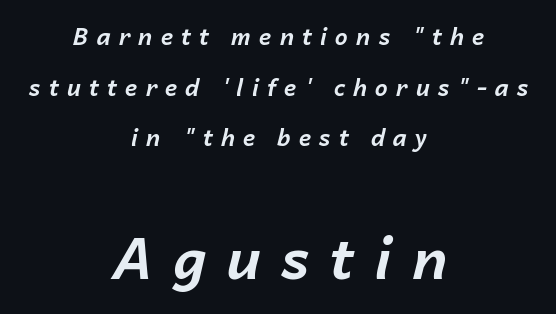
{"italic": "yes", "lean": "right", "slant_degrees": 14, "bold": "yes", "weight": "bold", "width": "normal", "stroke_contrast": "low", "x_height": "medium", "monospaced": "no", "underline": "no", "align": "center", "line_spacing": "loose", "line_spacing_ratio": 2.2, "letter_spacing": "wide", "letter_spacing_em": 0.35, "larger_block": "second", "size_ratio": 2.48, "glyph_px": 57}
